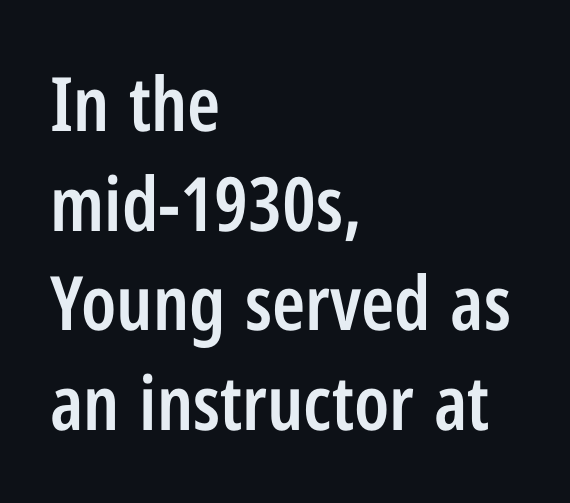
Q: Is the text bold? A: Semi-bold.
Q: Is the text italic (slanted)? A: No, it is upright.
Q: Is the typeface a serif or a sans-serif typeface? A: Sans-serif.
Q: Is the text underlined? A: No.
Q: How is the paragraph aligned? A: Left-aligned.
Q: Is the spacing between letters normal or unusually wide? A: Normal.
Q: Is the spacing between lines tight, normal or loose? A: Normal.
Q: Width (condensed, normal, or wide)? A: Condensed.
Q: Stroke contrast? A: Low.
Q: x-height? A: Medium.
Q: Monospaced? A: No.
